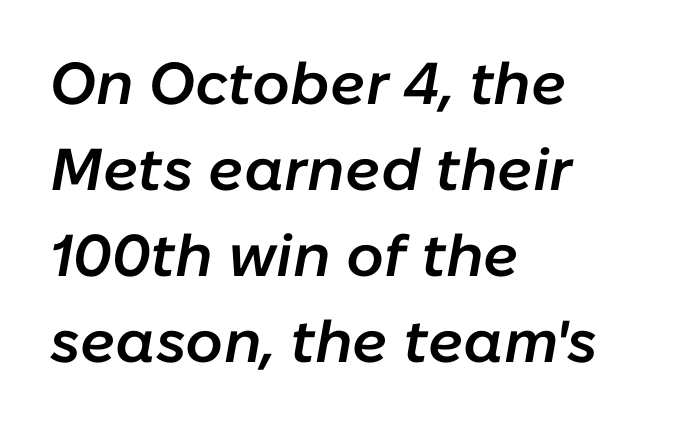
The line texture is even and compact thanks to regular tracking. A typesetter would call this leading conventional body-copy spacing. Designer's note — italics engaged. Every row of glyphs begins at an identical x-position on the left.
